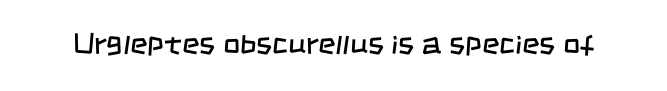
The letterforms sit shoulder to shoulder at normal distance. Varying glyph widths throughout — classic text-font behaviour. No chunkiness to these letters — they're not bold. Has an underline been added? It has not. The rendering shows plain stroke endings on the letterforms — a sans-serif design.
